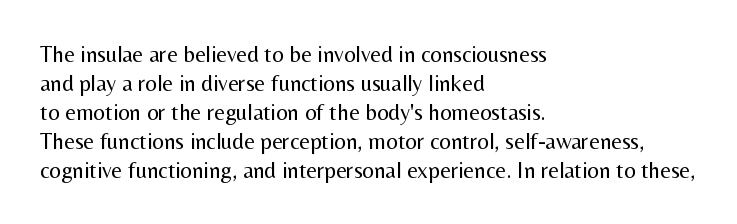
{"italic": "no", "bold": "no", "underline": "no", "align": "left", "line_spacing": "normal", "line_spacing_ratio": 1.26, "letter_spacing": "normal", "letter_spacing_em": 0.0, "glyph_px": 23}
